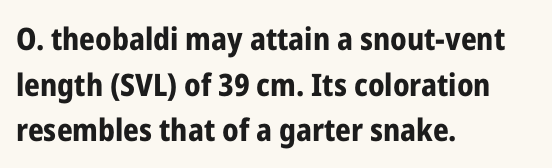
The image shows 31 px bold, condensed sans-serif type, upright; set left-aligned, normal line spacing (1.47x), normal letter spacing, not underlined; low stroke contrast and a medium x-height.
